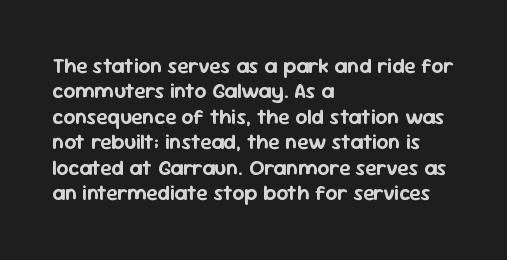
{"italic": "no", "underline": "no", "align": "left", "line_spacing_ratio": 1.21, "letter_spacing": "normal", "letter_spacing_em": 0.0, "glyph_px": 21}
